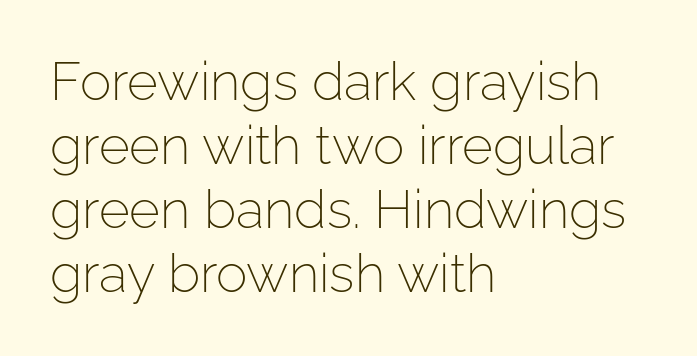
The strip under each line holds only bare page. A typesetter would call this proportional, since set widths differ per character. This is not heavy type; no bold has been used. The paragraph shown leans on its left margin.
